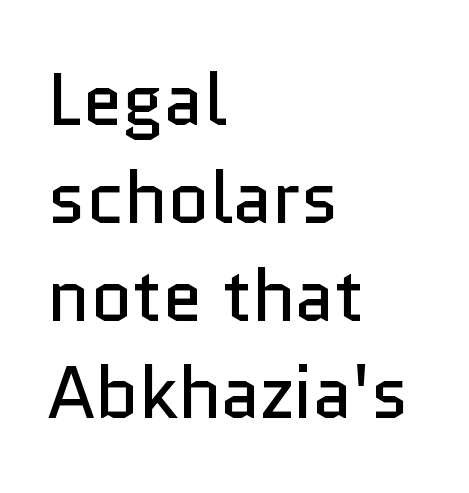
Each row of text sits above clean, open space. Note: no serifs on the glyphs. In terms of letterspacing, this is plain default setting. The lines sit at an ordinary, default distance from one another.
